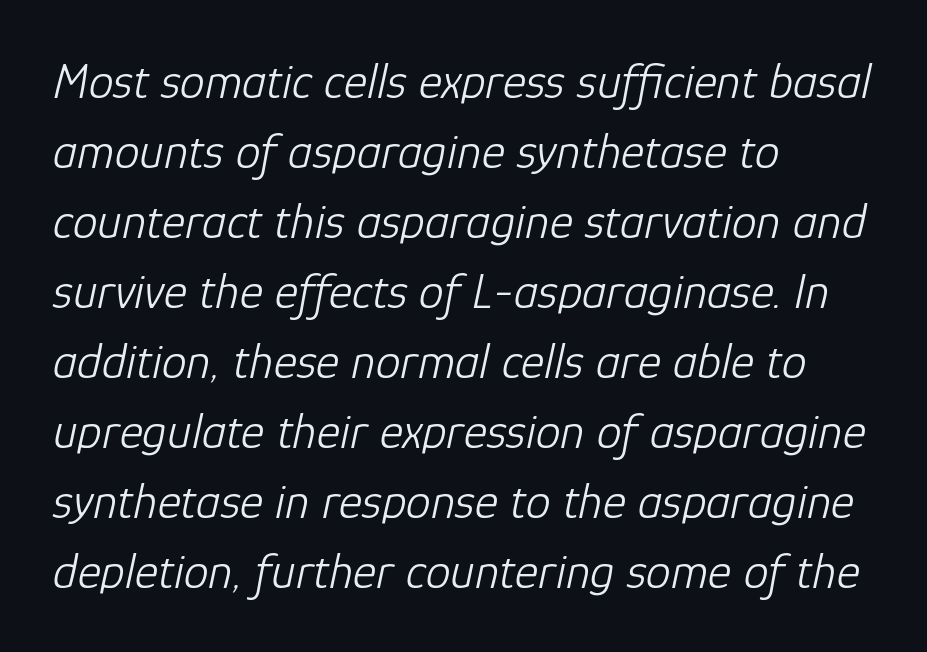
{"italic": "yes", "lean": "right", "slant_degrees": 12, "bold": "no", "weight": "light", "width": "normal", "stroke_contrast": "low", "x_height": "medium", "monospaced": "no", "underline": "no", "align": "left", "line_spacing": "normal", "line_spacing_ratio": 1.4, "letter_spacing": "normal", "letter_spacing_em": 0.0, "glyph_px": 50}
